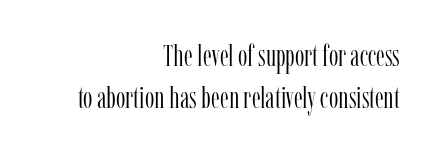
The image shows 30 px light, condensed serif type, upright; set right-aligned, normal line spacing (1.4x), normal letter spacing, not underlined; low stroke contrast and a medium x-height.
